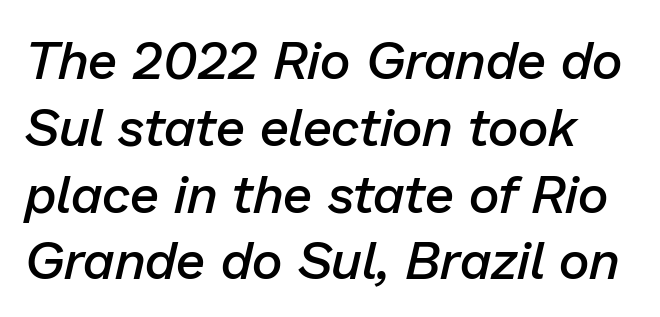
Q: Is the text bold? A: Semi-bold.
Q: Is the text italic (slanted)? A: Yes, it leans right by about 13 degrees.
Q: Is the text underlined? A: No.
Q: Is the spacing between letters normal or unusually wide? A: Normal.
Q: Is the spacing between lines tight, normal or loose? A: Normal.
Q: Width (condensed, normal, or wide)? A: Normal.
Q: Stroke contrast? A: Low.
Q: x-height? A: Medium.
Q: Monospaced? A: No.
